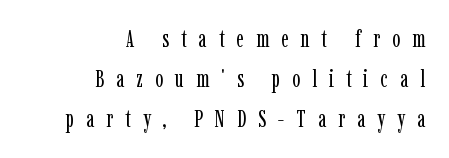
Q: Is the text bold? A: No.
Q: Is the text italic (slanted)? A: No, it is upright.
Q: Is the text underlined? A: No.
Q: How is the paragraph aligned? A: Right-aligned.
Q: Is the spacing between letters normal or unusually wide? A: Unusually wide.
Q: Is the spacing between lines tight, normal or loose? A: Normal.
